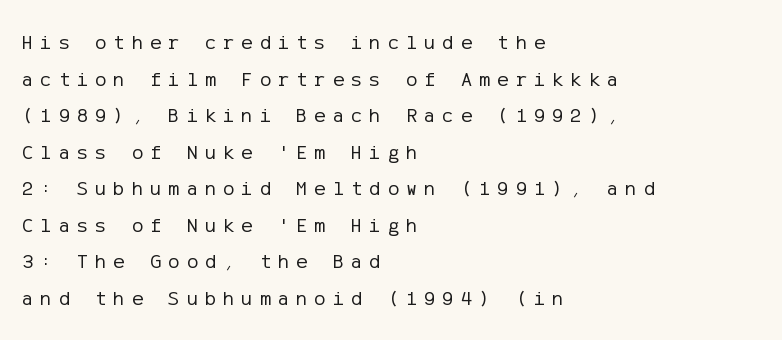
Unlike italic type, these characters show no tilt at all. Clear beneath every line of the passage. The passage shown has open, widely tracked lettering throughout. Compared with a centered layout, this one pins lines to the left instead. No heavy texture on the line: the type isn't bold.
